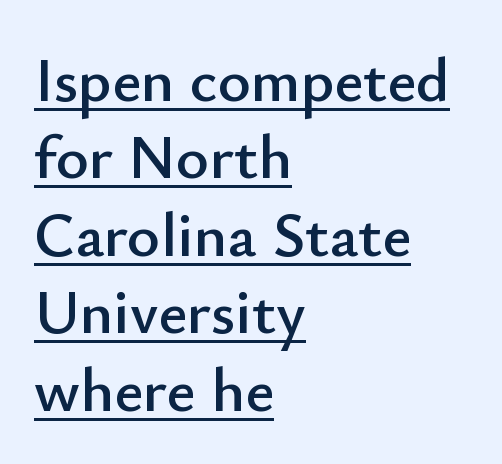
{"serif": "no", "italic": "no", "width": "normal", "stroke_contrast": "low", "x_height": "small", "monospaced": "no", "underline": "yes", "align": "left", "line_spacing_ratio": 1.23, "letter_spacing": "normal", "letter_spacing_em": 0.0, "glyph_px": 63}
